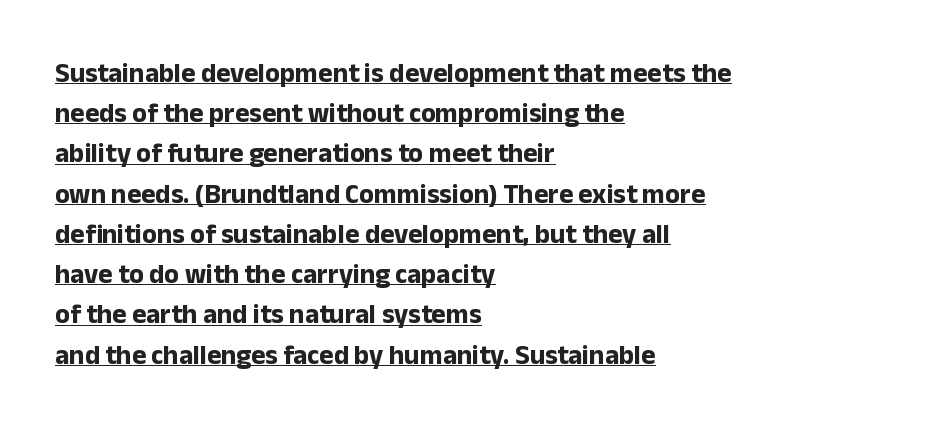
The image shows 27 px bold type, upright; set left-aligned, normal line spacing (1.49x), normal letter spacing, underlined.
